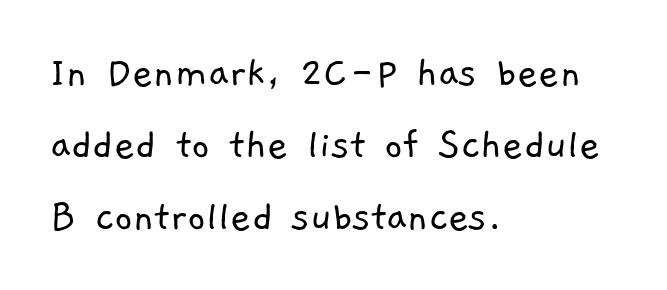
The gaps between neighbouring characters are ordinary and unremarkable. No heavy texture on the line: the type isn't bold. A typesetter would call this proportional, since set widths differ per character. Bare-footed words on every line. This is sans-serif lettering, the kind often seen on screens and signage. The paragraph has a hard left edge and a soft right edge.
